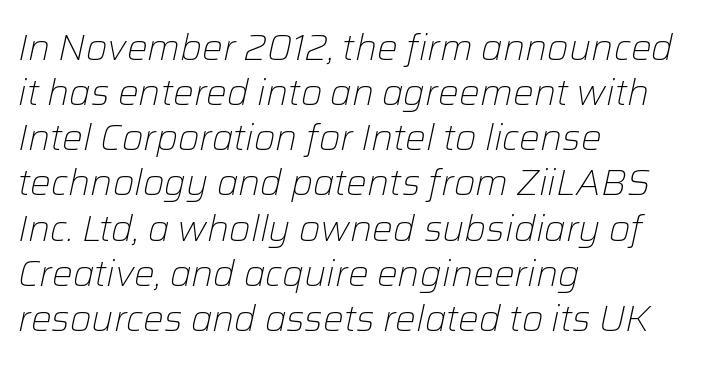
{"italic": "yes", "lean": "right", "slant_degrees": 12, "bold": "no", "weight": "light", "width": "normal", "stroke_contrast": "low", "x_height": "medium", "monospaced": "no", "underline": "no", "align": "left", "line_spacing_ratio": 1.22, "letter_spacing": "normal", "letter_spacing_em": 0.0, "glyph_px": 37}
